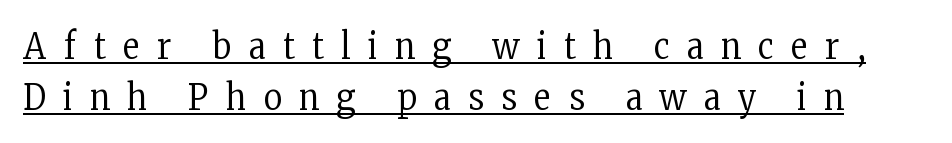
{"serif": "yes", "italic": "no", "bold": "no", "weight": "regular", "width": "condensed", "stroke_contrast": "low", "x_height": "medium", "monospaced": "no", "underline": "yes", "line_spacing": "normal", "line_spacing_ratio": 1.41, "letter_spacing": "wide", "letter_spacing_em": 0.49, "glyph_px": 36}
